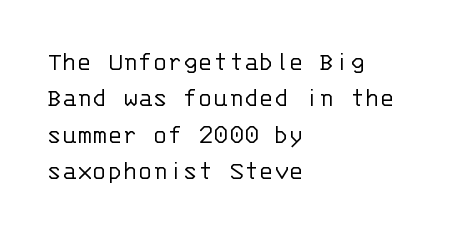
Q: Is the text bold? A: No.
Q: Is the text italic (slanted)? A: No, it is upright.
Q: Is the typeface a serif or a sans-serif typeface? A: Sans-serif.
Q: Is the text underlined? A: No.
Q: How is the paragraph aligned? A: Left-aligned.
Q: Is the spacing between letters normal or unusually wide? A: Normal.
Q: Is the spacing between lines tight, normal or loose? A: Normal.
Q: Width (condensed, normal, or wide)? A: Normal.
Q: Stroke contrast? A: Low.
Q: x-height? A: Large.
Q: Monospaced? A: Yes.
